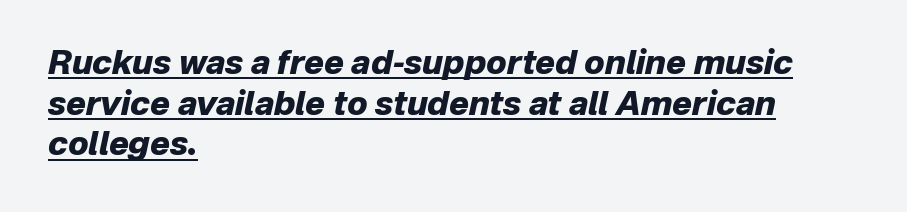
{"italic": "yes", "lean": "right", "slant_degrees": 12, "bold": "yes", "weight": "heavy", "width": "normal", "stroke_contrast": "low", "x_height": "medium", "monospaced": "no", "underline": "yes", "align": "left", "line_spacing_ratio": 1.23, "letter_spacing": "normal", "letter_spacing_em": 0.0, "glyph_px": 33}
